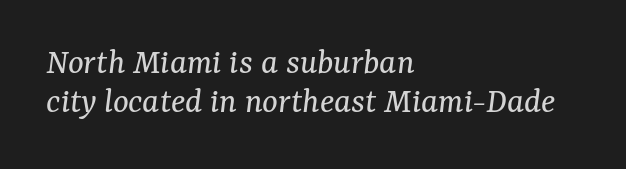
The image shows 37 px regular-weight serif type, italic (leaning right); set left-aligned, tight line spacing (1.05x), normal letter spacing, not underlined; medium stroke contrast and a medium x-height.
